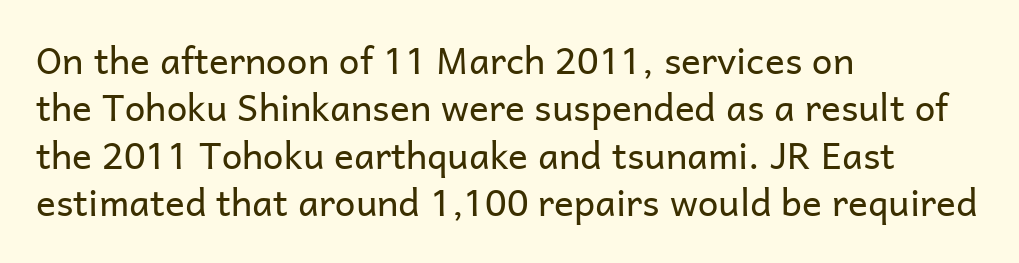
How would I describe the line gaps? Plain and ordinary. Check under the words: just untouched page. Glyph-to-glyph distance matches everyday printed text. Nope, no serifs anywhere on these letters.
